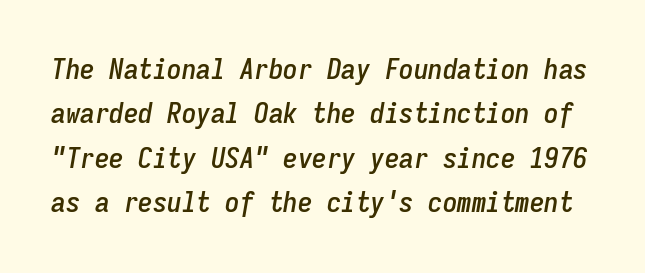
The image shows 29 px condensed type, italic (leaning right), monospaced; set normal line spacing (1.53x), normal letter spacing, not underlined; low stroke contrast and a medium x-height.
